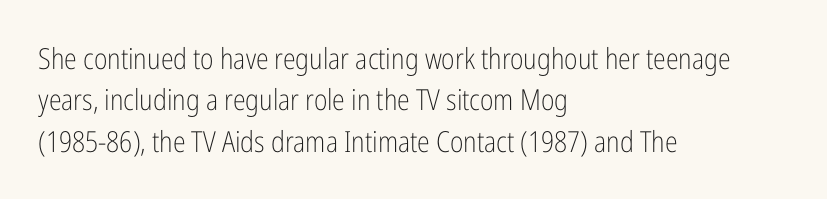
Looks like regular typesetting: each glyph gets only the width it needs. One glance says typical: line gaps are just what's usual. The paragraph has a hard left edge and a soft right edge. Posture: upright roman. Weight: regular or lighter.
